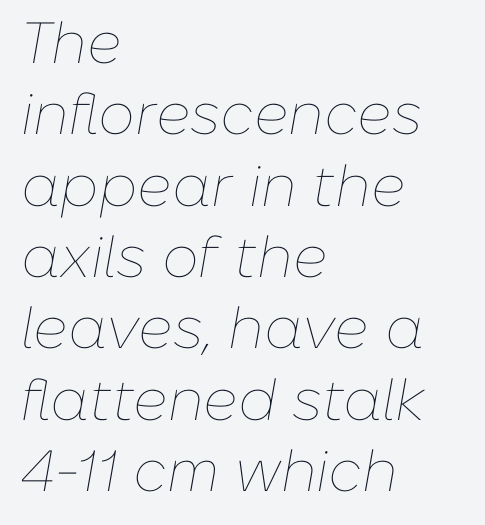
The image shows 58 px thin type, italic (leaning right); set left-aligned, line spacing 1.23x, normal letter spacing, not underlined; low stroke contrast and a medium x-height.
